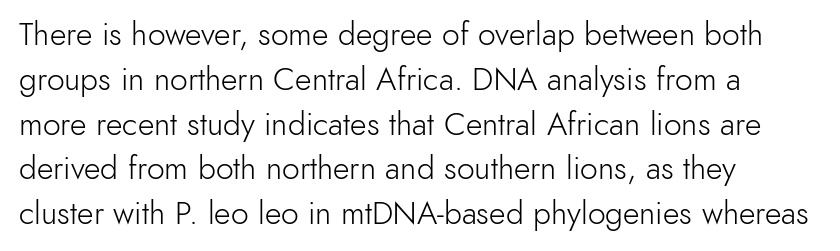
The image shows 32 px light sans-serif type, upright; set left-aligned, normal line spacing (1.4x), normal letter spacing, not underlined; a small x-height.
